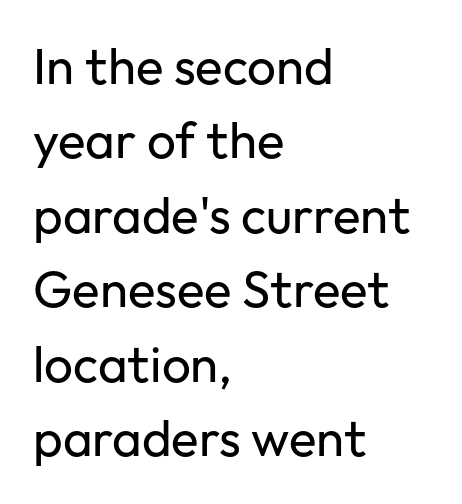
{"serif": "no", "italic": "no", "bold": "no", "weight": "regular", "width": "normal", "stroke_contrast": "low", "x_height": "medium", "monospaced": "no", "underline": "no", "align": "left", "line_spacing": "normal", "line_spacing_ratio": 1.46, "letter_spacing": "normal", "letter_spacing_em": 0.0, "glyph_px": 51}
